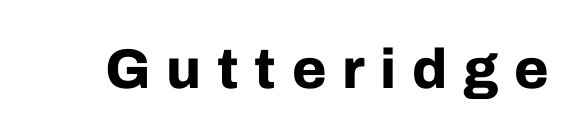
The face used here has the dense, thick strokes of a bold. The rendering shows plain stroke endings on the letterforms — a sans-serif design. There is plenty of visible air inserted between adjacent glyphs. The specimen reads as upright at a glance.
